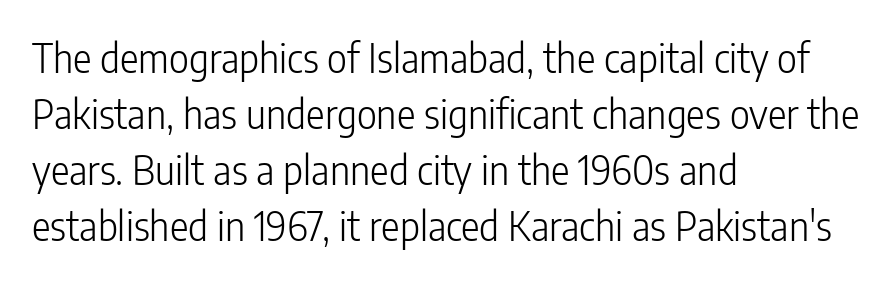
The image shows 39 px light, condensed sans-serif type, upright; set left-aligned, normal line spacing (1.44x), normal letter spacing, not underlined; low stroke contrast and a medium x-height.
